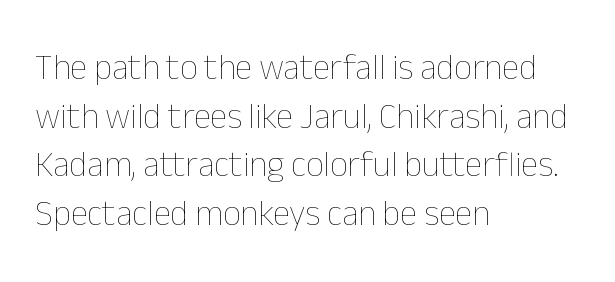
{"italic": "no", "bold": "no", "weight": "thin", "width": "normal", "stroke_contrast": "low", "x_height": "medium", "monospaced": "no", "underline": "no", "align": "left", "line_spacing": "normal", "line_spacing_ratio": 1.39, "letter_spacing": "normal", "letter_spacing_em": 0.0, "glyph_px": 35}
